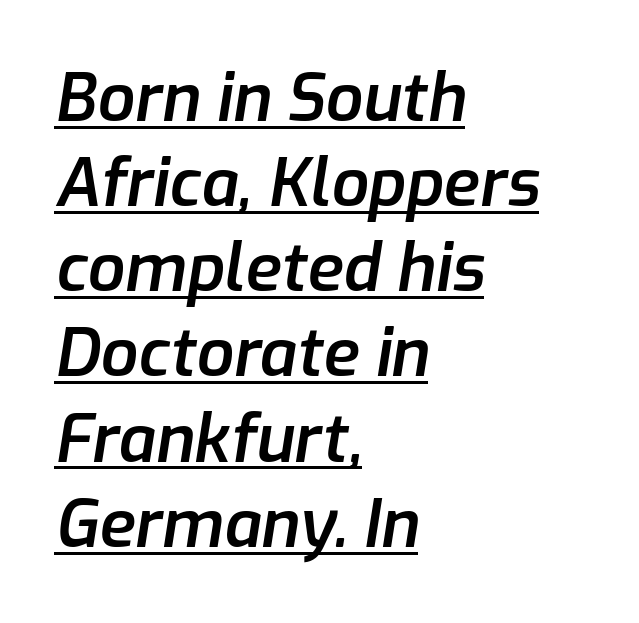
{"italic": "yes", "lean": "right", "slant_degrees": 9, "bold": "semi", "weight": "semibold", "width": "normal", "stroke_contrast": "low", "x_height": "medium", "monospaced": "no", "underline": "yes", "align": "left", "line_spacing": "normal", "line_spacing_ratio": 1.29, "letter_spacing": "normal", "letter_spacing_em": 0.0, "glyph_px": 66}
